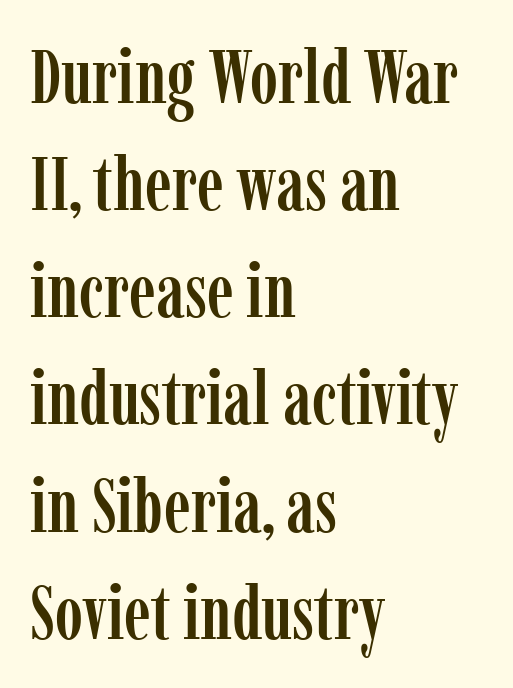
{"serif": "yes", "italic": "no", "width": "condensed", "stroke_contrast": "low", "x_height": "medium", "monospaced": "no", "underline": "no", "align": "left", "line_spacing": "normal", "line_spacing_ratio": 1.41, "letter_spacing": "normal", "letter_spacing_em": 0.0, "glyph_px": 76}
